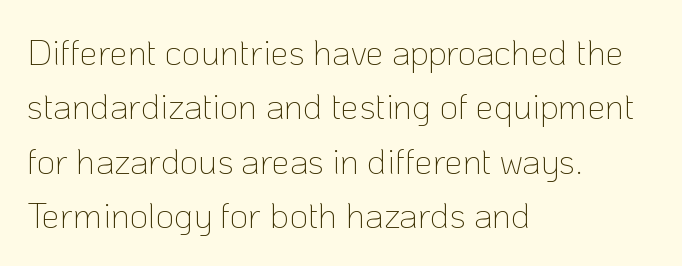
Q: Is the text bold? A: No.
Q: Is the text italic (slanted)? A: No, it is upright.
Q: Is the typeface a serif or a sans-serif typeface? A: Sans-serif.
Q: Is the text underlined? A: No.
Q: How is the paragraph aligned? A: Left-aligned.
Q: Is the spacing between letters normal or unusually wide? A: Normal.
Q: Is the spacing between lines tight, normal or loose? A: Normal.
Q: Width (condensed, normal, or wide)? A: Normal.
Q: Stroke contrast? A: Low.
Q: x-height? A: Medium.
Q: Monospaced? A: No.
